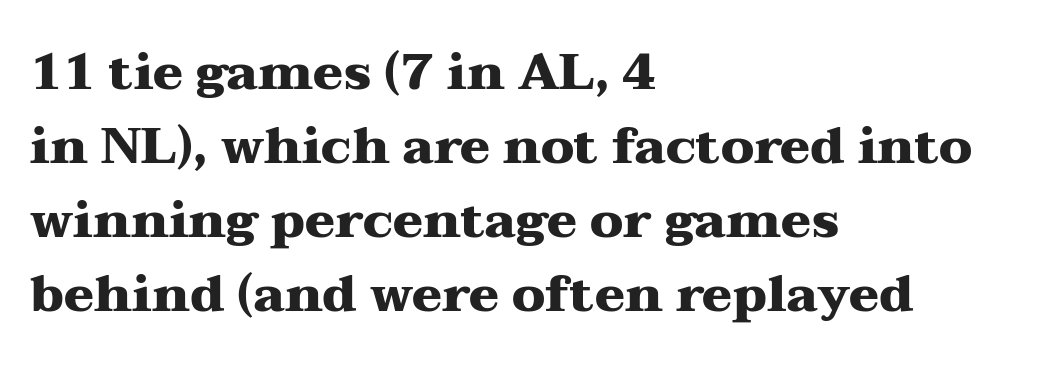
The vertical gap from one line to the next is medium. Type style note: has serifs. Strokes here are thick enough to call this a true bold. The foot of each line stays bare and open. Do the characters align in a grid? No, the font is proportional. The letters stand upright; this is a roman face.
